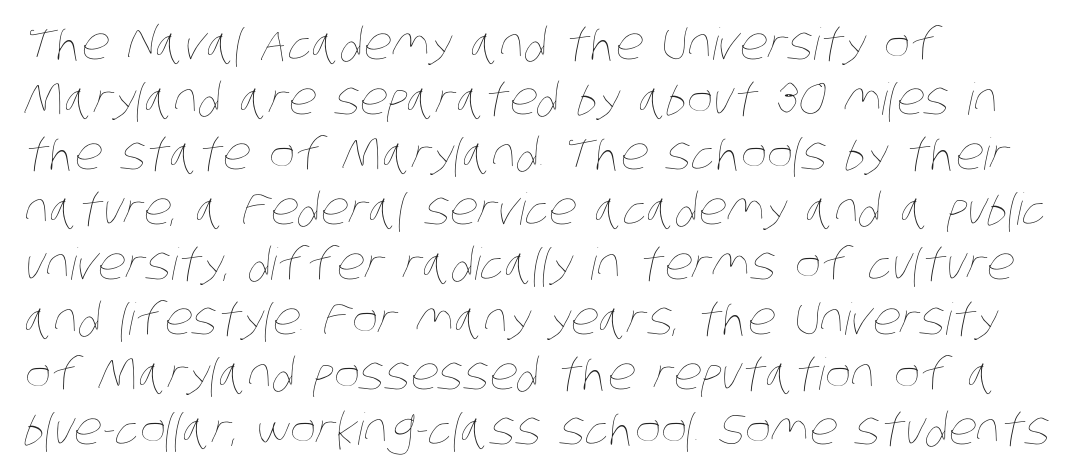
Does the leading feel generous? No, just average. No extra ink here — the face is not bold. Reading down the block, your eye returns to a fixed left position each line. Default kerning and tracking; the words read as compact shapes.
